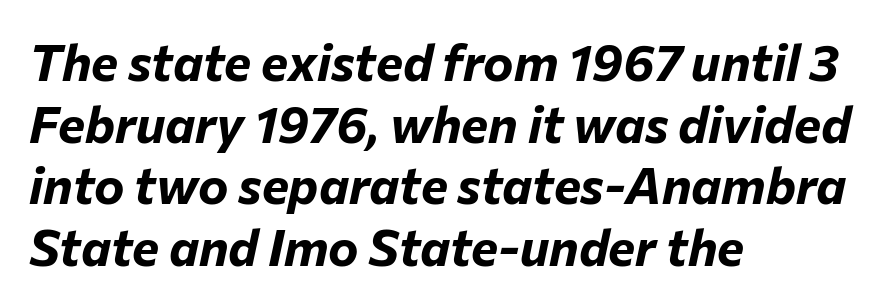
{"italic": "yes", "lean": "right", "slant_degrees": 12, "bold": "yes", "weight": "bold", "width": "normal", "stroke_contrast": "low", "x_height": "medium", "monospaced": "no", "underline": "no", "align": "left", "line_spacing_ratio": 1.21, "letter_spacing": "normal", "letter_spacing_em": 0.0, "glyph_px": 51}
